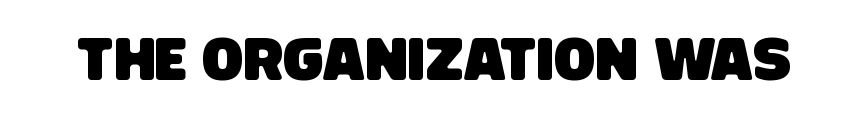
The image shows 61 px condensed sans-serif type; set normal letter spacing, not underlined; low stroke contrast and a large x-height.
